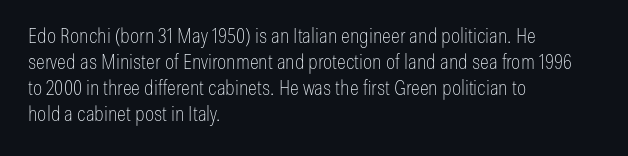
The image shows 21 px text type, upright; set left-aligned, line spacing 1.24x, normal letter spacing, not underlined.
